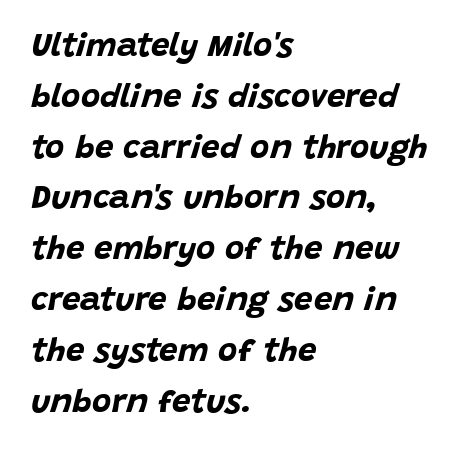
Q: Is the text bold? A: Yes.
Q: Is the text italic (slanted)? A: Yes, it leans right by about 15 degrees.
Q: Is the text underlined? A: No.
Q: How is the paragraph aligned? A: Left-aligned.
Q: Is the spacing between letters normal or unusually wide? A: Normal.
Q: Is the spacing between lines tight, normal or loose? A: Normal.
Q: Width (condensed, normal, or wide)? A: Normal.
Q: Stroke contrast? A: Low.
Q: x-height? A: Large.
Q: Monospaced? A: No.
